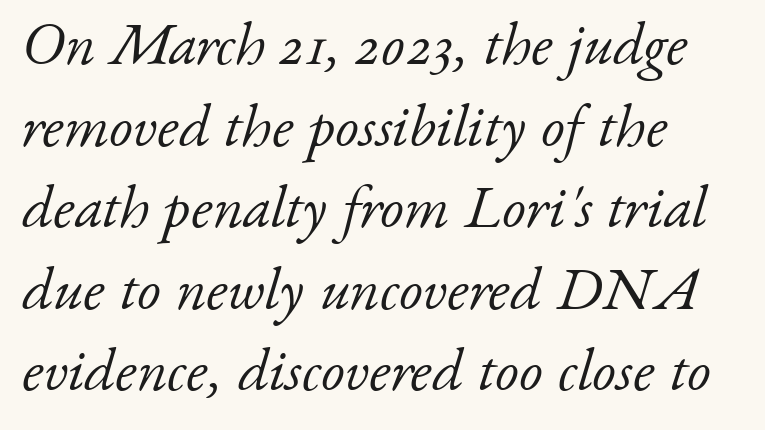
Q: Is the text bold? A: No.
Q: Is the text italic (slanted)? A: Yes, it leans right by about 17 degrees.
Q: Is the typeface a serif or a sans-serif typeface? A: Serif.
Q: Is the text underlined? A: No.
Q: How is the paragraph aligned? A: Left-aligned.
Q: Is the spacing between letters normal or unusually wide? A: Normal.
Q: Is the spacing between lines tight, normal or loose? A: Normal.
Q: Width (condensed, normal, or wide)? A: Normal.
Q: Stroke contrast? A: Low.
Q: x-height? A: Small.
Q: Monospaced? A: No.
